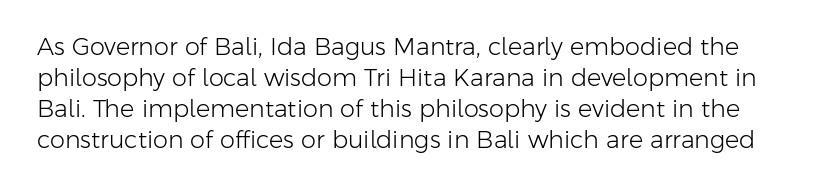
Q: Is the text bold? A: No.
Q: Is the text italic (slanted)? A: No, it is upright.
Q: Is the text underlined? A: No.
Q: Is the spacing between letters normal or unusually wide? A: Normal.
Q: Is the spacing between lines tight, normal or loose? A: Normal.
